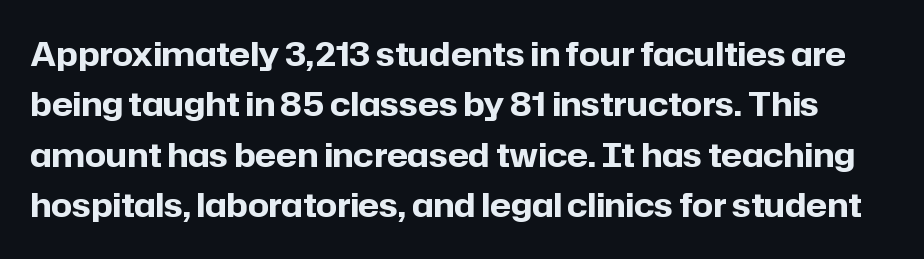
The letters carry no serifs — their stems end cleanly without finishing strokes. Horizontal bands of white between lines are of average thickness. In terms of posture, this sample is upright. The baseline area is clear. The sample has been set heavy, in full bold.
